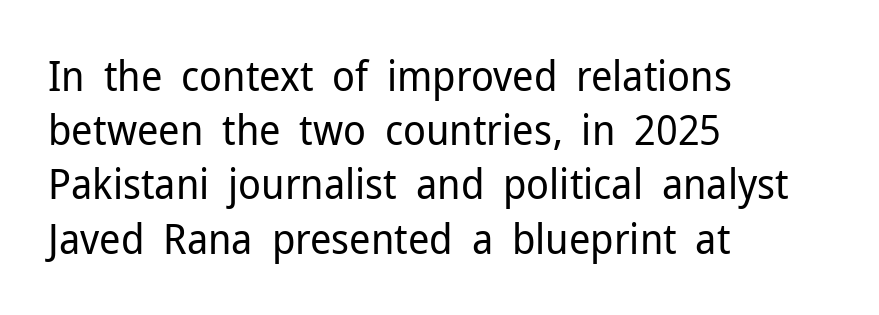
The image shows 42 px regular-weight sans-serif type, upright; set left-aligned, normal line spacing (1.29x), normal letter spacing, not underlined; low stroke contrast and a medium x-height.
